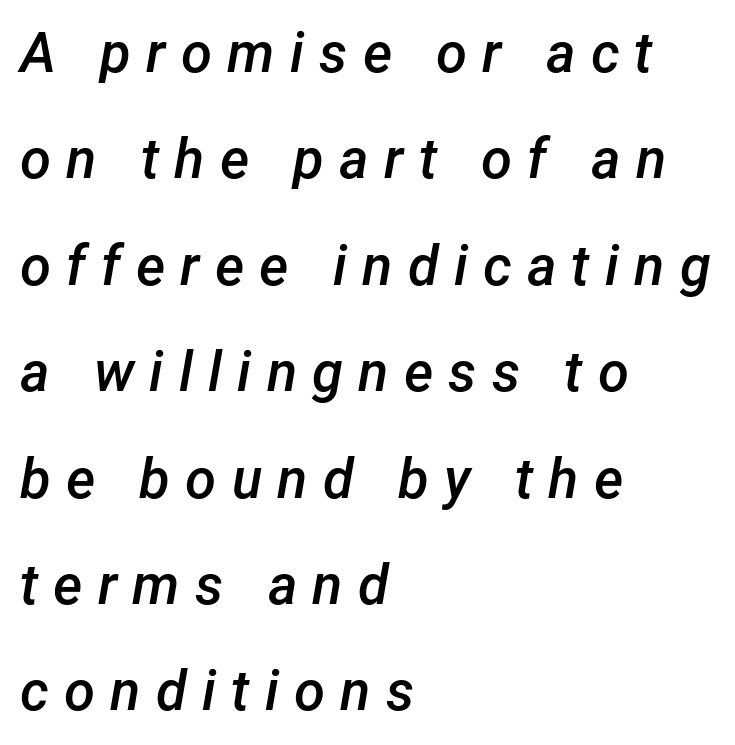
The type is letterspaced generously, with wide tracking. A student would call this left alignment; a typographer would say flush left, rag right. Is the type bold? Partly — it's a semibold, heavier than regular but not fully bold. The designer dialed line spacing up above the default.
